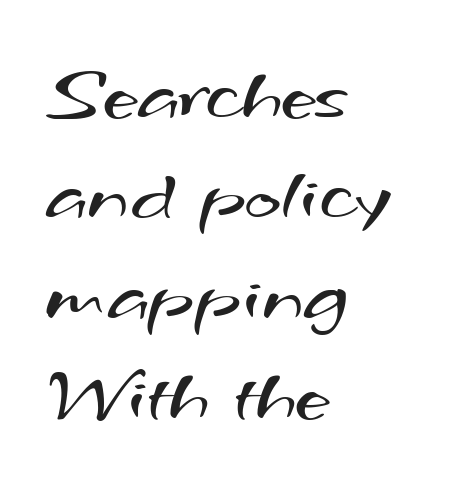
{"serif": "no", "bold": "no", "weight": "regular", "width": "wide", "stroke_contrast": "medium", "x_height": "small", "monospaced": "no", "underline": "no", "align": "left", "line_spacing": "normal", "line_spacing_ratio": 1.27, "letter_spacing": "normal", "letter_spacing_em": 0.0, "glyph_px": 79}
